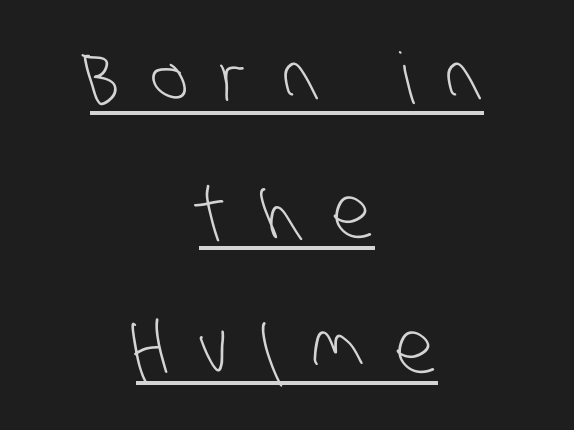
No feet cap the strokes, marking this as sans-serif type. The typesetting does not lean heavy: it is not bold. What decoration does the sample have? An underline. Spacing verdict: proportional, widths tailored to each character. These lines have a slow, spaced-out rhythm from letter to letter.
